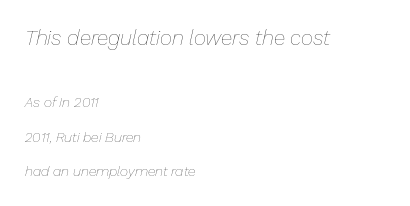
The image shows 21 px text type, italic (leaning right); set left-aligned, loose line spacing (2.46x), normal letter spacing, not underlined; the first (top) block is 1.5x larger.
